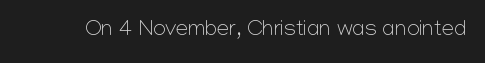
The image shows 22 px text type, upright; set normal letter spacing, not underlined.
